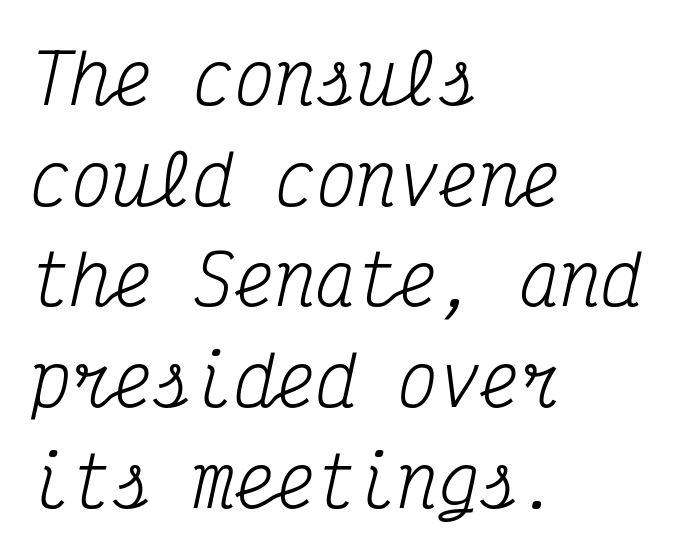
Q: Is the text bold? A: No.
Q: Is the text italic (slanted)? A: Yes, it leans right by about 12 degrees.
Q: Is the typeface a serif or a sans-serif typeface? A: Serif.
Q: Is the text underlined? A: No.
Q: How is the paragraph aligned? A: Left-aligned.
Q: Is the spacing between letters normal or unusually wide? A: Normal.
Q: Is the spacing between lines tight, normal or loose? A: Normal.
Q: Width (condensed, normal, or wide)? A: Condensed.
Q: Stroke contrast? A: Medium.
Q: x-height? A: Medium.
Q: Monospaced? A: Yes.
